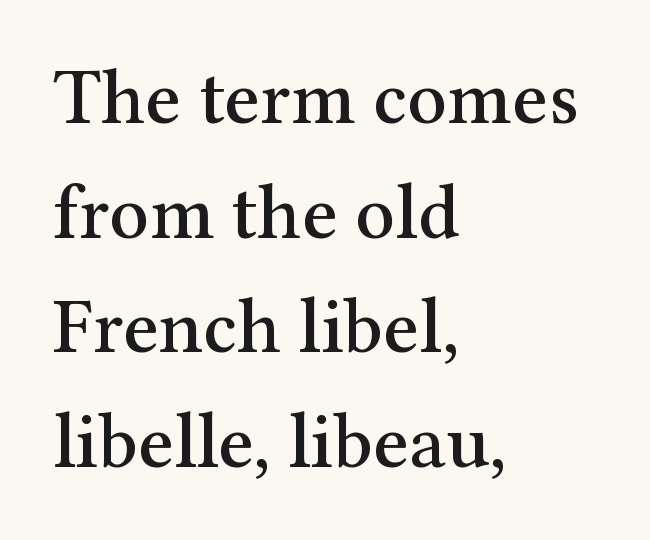
Q: Is the text italic (slanted)? A: No, it is upright.
Q: Is the typeface a serif or a sans-serif typeface? A: Serif.
Q: Is the text underlined? A: No.
Q: How is the paragraph aligned? A: Left-aligned.
Q: Is the spacing between letters normal or unusually wide? A: Normal.
Q: Is the spacing between lines tight, normal or loose? A: Normal.
Q: Width (condensed, normal, or wide)? A: Normal.
Q: Stroke contrast? A: Medium.
Q: x-height? A: Medium.
Q: Monospaced? A: No.
